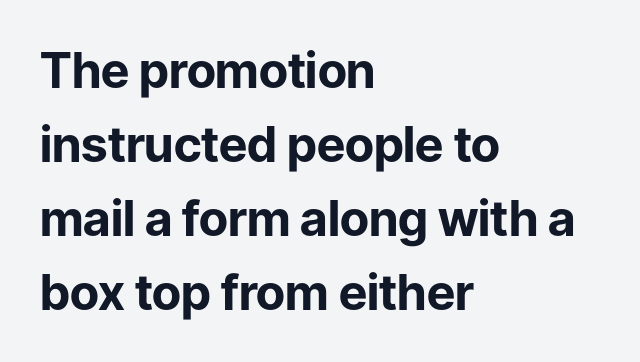
The rag falls on the right side of this text block. In terms of letterspacing, this is plain default setting. A clean baseline with only descenders dipping below it. Posture: straight, roman, zero tilt.
